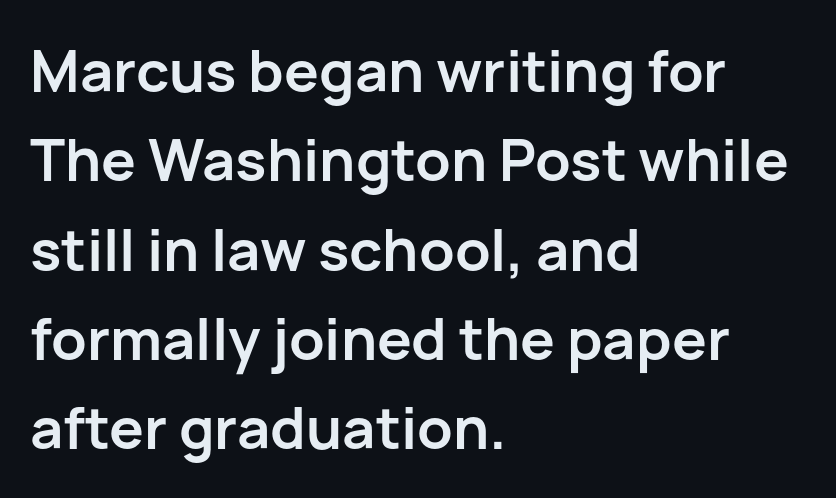
Q: Is the text bold? A: Yes.
Q: Is the text italic (slanted)? A: No, it is upright.
Q: Is the typeface a serif or a sans-serif typeface? A: Sans-serif.
Q: Is the text underlined? A: No.
Q: How is the paragraph aligned? A: Left-aligned.
Q: Is the spacing between letters normal or unusually wide? A: Normal.
Q: Is the spacing between lines tight, normal or loose? A: Normal.
Q: Width (condensed, normal, or wide)? A: Normal.
Q: Stroke contrast? A: Low.
Q: x-height? A: Medium.
Q: Monospaced? A: No.
